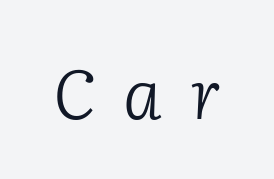
{"serif": "yes", "italic": "yes", "lean": "right", "slant_degrees": 2, "bold": "no", "weight": "light", "width": "normal", "stroke_contrast": "low", "x_height": "medium", "monospaced": "no", "underline": "no", "letter_spacing": "wide", "letter_spacing_em": 0.41, "glyph_px": 69}
